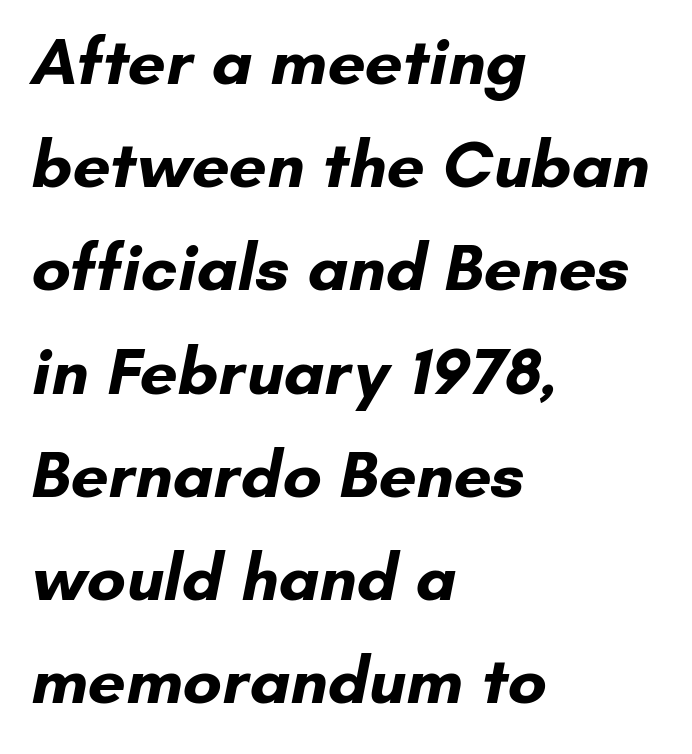
The image shows 67 px bold sans-serif type; set left-aligned, normal line spacing (1.54x), normal letter spacing, not underlined; low stroke contrast and a small x-height.
